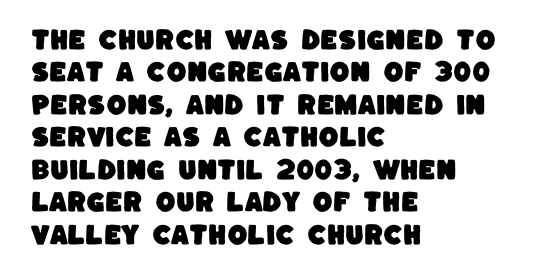
The image shows 23 px text type; set left-aligned, normal line spacing (1.41x), normal letter spacing, not underlined.
